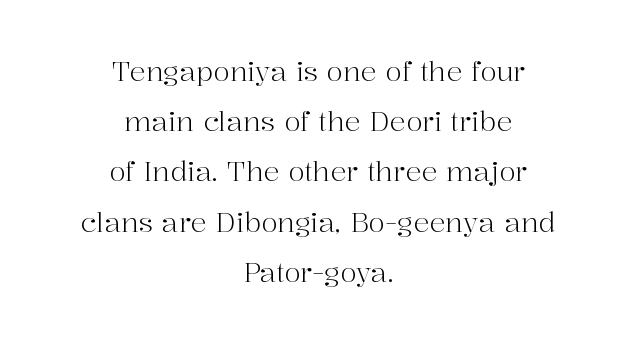
The image shows 27 px text type, upright; set centered, line spacing 1.86x, normal letter spacing, not underlined.
